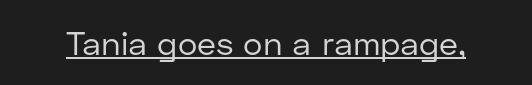
{"serif": "no", "italic": "no", "bold": "no", "weight": "regular", "width": "normal", "stroke_contrast": "low", "x_height": "medium", "monospaced": "no", "underline": "yes", "letter_spacing": "normal", "letter_spacing_em": 0.0, "glyph_px": 33}
